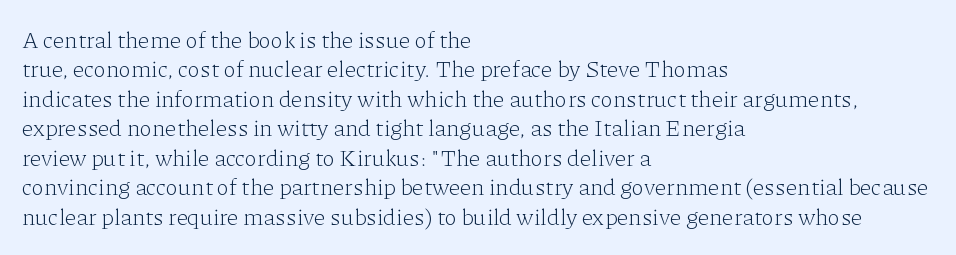
The image shows 23 px text type, upright; set left-aligned, normal line spacing (1.28x), normal letter spacing, not underlined.
